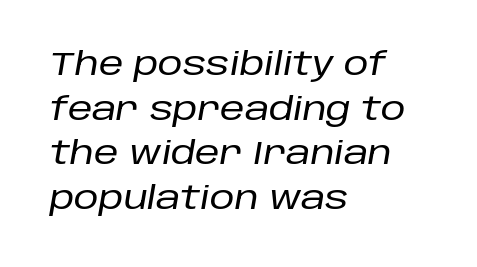
{"italic": "yes", "lean": "right", "slant_degrees": 10, "width": "normal", "stroke_contrast": "low", "x_height": "large", "monospaced": "no", "underline": "no", "align": "left", "line_spacing": "normal", "line_spacing_ratio": 1.44, "letter_spacing": "normal", "letter_spacing_em": 0.0, "glyph_px": 31}
